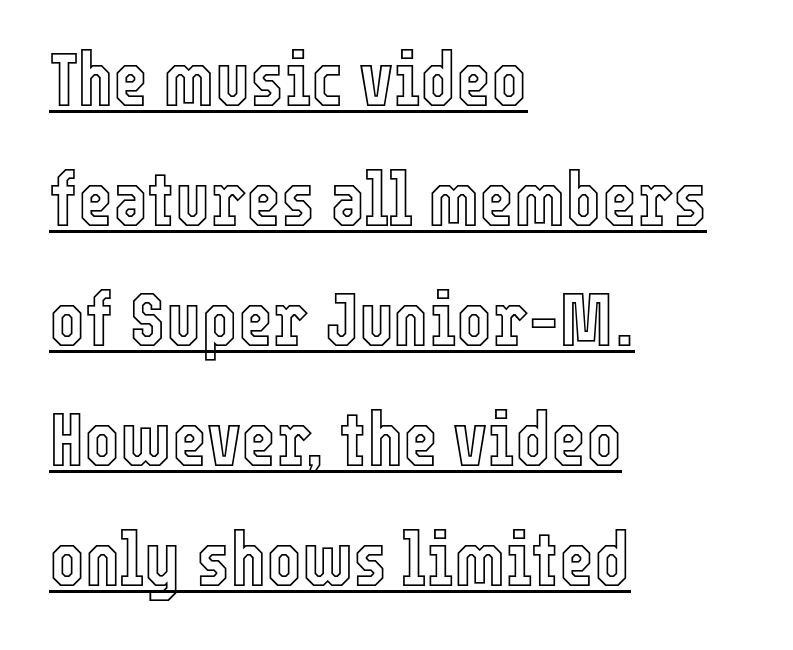
A normal amount of white space separates one row of letters from the next. The letters sit at their default tracking, neither squeezed nor spread. This is the regular roman posture of the typeface. Is there an underline? Yes — a line sits under the letters.
